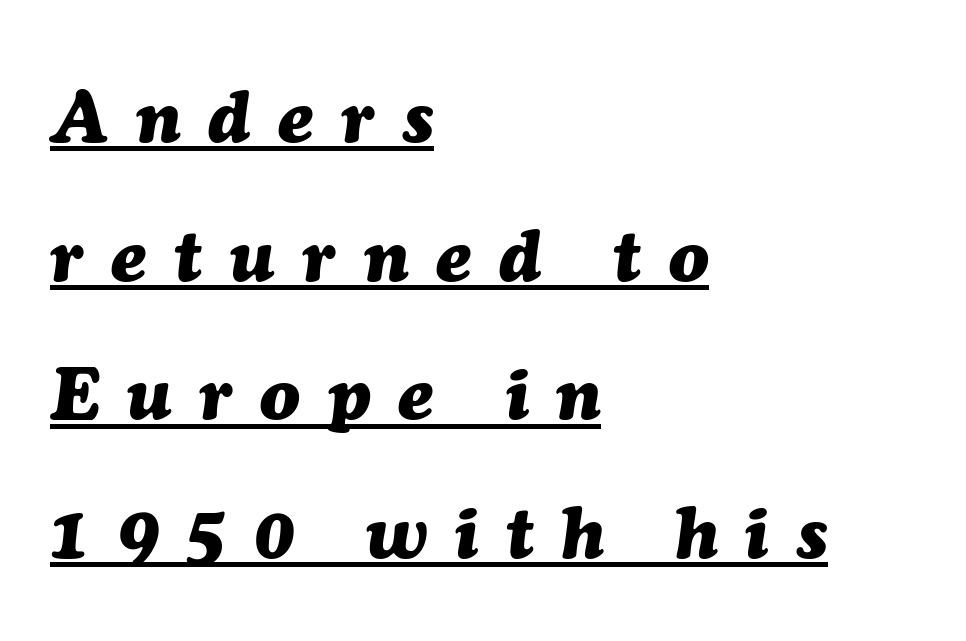
The image shows 73 px heavy type, italic (leaning right); set left-aligned, loose line spacing (1.9x), unusually wide letter spacing (+0.38 em), underlined; medium stroke contrast and a medium x-height.
